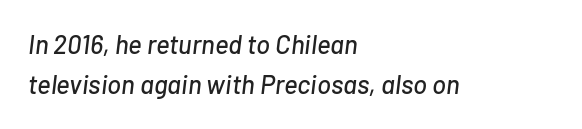
The image shows 26 px text type, italic (leaning right); set left-aligned, normal line spacing (1.55x), normal letter spacing, not underlined.
